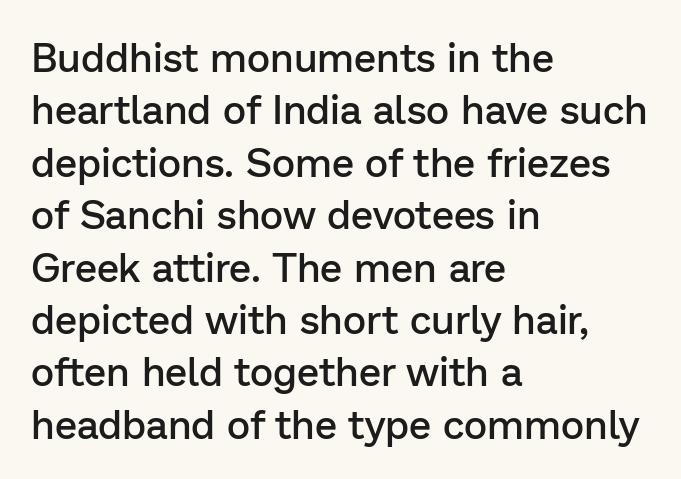
{"serif": "no", "italic": "no", "bold": "semi", "weight": "semibold", "width": "normal", "stroke_contrast": "low", "x_height": "medium", "monospaced": "no", "underline": "no", "align": "left", "line_spacing": "normal", "line_spacing_ratio": 1.31, "letter_spacing": "normal", "letter_spacing_em": 0.0, "glyph_px": 40}
